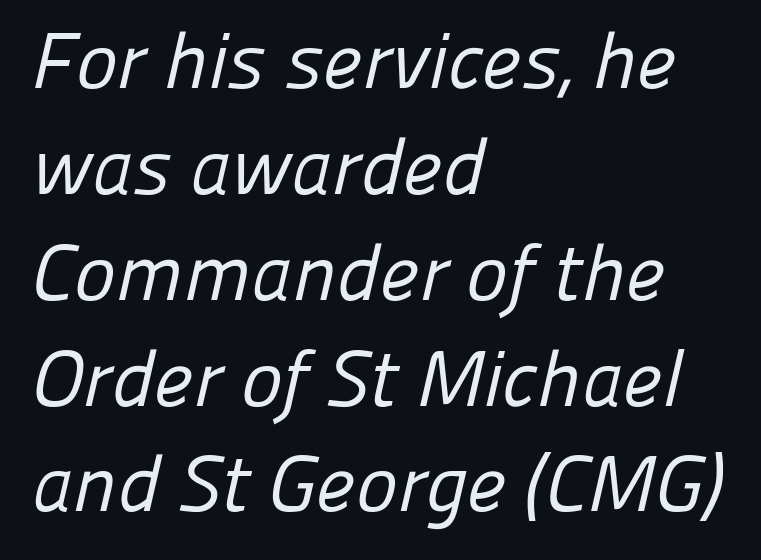
{"serif": "no", "bold": "no", "weight": "regular", "width": "normal", "stroke_contrast": "low", "x_height": "medium", "monospaced": "no", "underline": "no", "align": "left", "line_spacing": "normal", "line_spacing_ratio": 1.34, "letter_spacing": "normal", "letter_spacing_em": 0.0, "glyph_px": 79}
